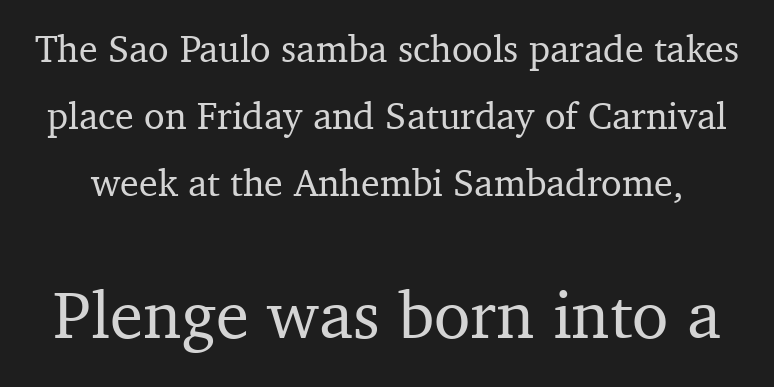
The image shows 67 px serif type, upright; set line spacing 1.76x, normal letter spacing, not underlined; the second (bottom) block is 1.76x larger; medium stroke contrast and a medium x-height.
